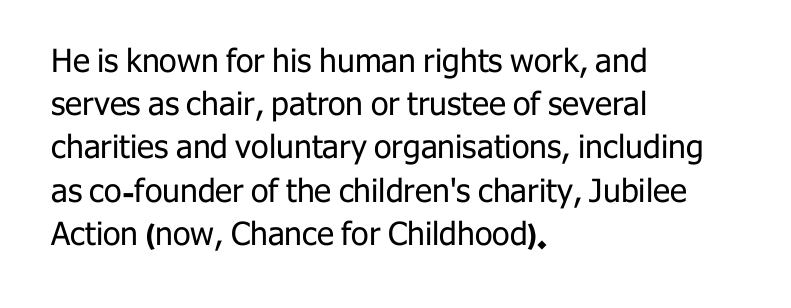
Bold? No — there's no thickening of the strokes. A normal amount of white space separates one row of letters from the next. Examine the stroke ends and you'll find no serifs. Descenders are the only things crossing below the line. Is this a fixed-width face? No — the glyphs have proportional, varying widths. You can tell it's not italic because the verticals are truly vertical.
